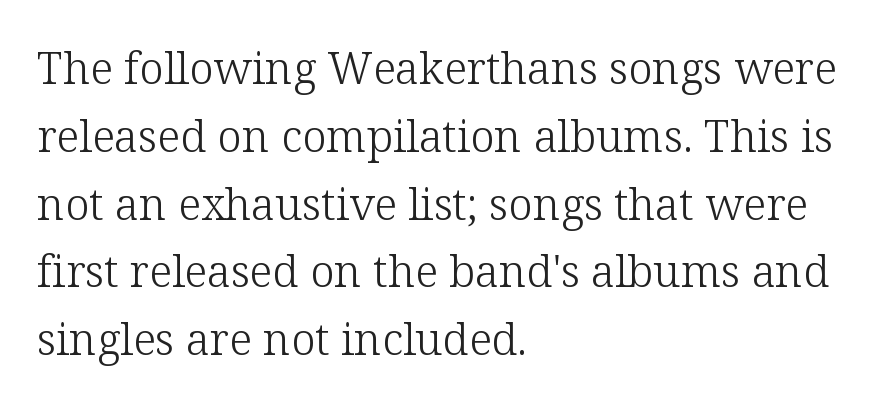
{"serif": "yes", "italic": "no", "bold": "no", "weight": "light", "width": "normal", "stroke_contrast": "low", "x_height": "medium", "monospaced": "no", "underline": "no", "align": "left", "line_spacing": "normal", "line_spacing_ratio": 1.54, "letter_spacing": "normal", "letter_spacing_em": 0.0, "glyph_px": 44}
